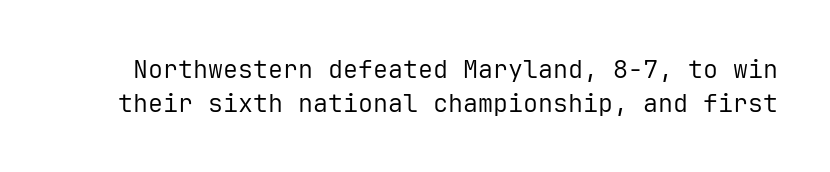
The image shows 25 px text type, upright; set normal line spacing (1.35x), normal letter spacing, not underlined.
